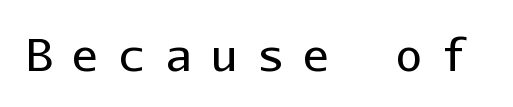
Q: Is the text bold? A: No.
Q: Is the text italic (slanted)? A: No, it is upright.
Q: Is the typeface a serif or a sans-serif typeface? A: Sans-serif.
Q: Is the text underlined? A: No.
Q: Is the spacing between letters normal or unusually wide? A: Unusually wide.
Q: Width (condensed, normal, or wide)? A: Normal.
Q: Stroke contrast? A: Low.
Q: x-height? A: Medium.
Q: Monospaced? A: Yes.
